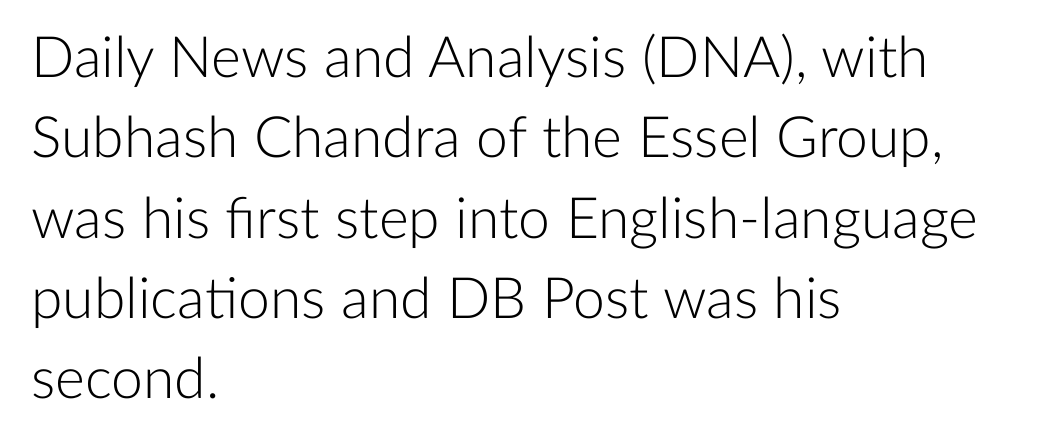
Q: Is the text bold? A: No.
Q: Is the text italic (slanted)? A: No, it is upright.
Q: Is the typeface a serif or a sans-serif typeface? A: Sans-serif.
Q: Is the text underlined? A: No.
Q: How is the paragraph aligned? A: Left-aligned.
Q: Is the spacing between letters normal or unusually wide? A: Normal.
Q: Is the spacing between lines tight, normal or loose? A: Normal.
Q: Width (condensed, normal, or wide)? A: Normal.
Q: Stroke contrast? A: Low.
Q: x-height? A: Medium.
Q: Monospaced? A: No.
